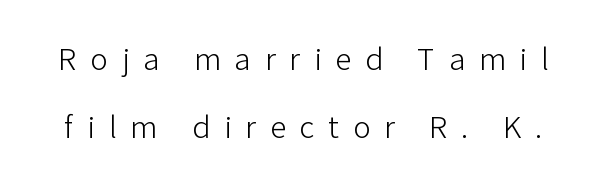
The characters display no serif detailing; their extremities are plain. Ink coverage per letter is moderate at most. Does extra space separate the letters? Yes, quite a lot of it. Proportional: the letters do not fall into vertical columns. The baseline area is clear.
